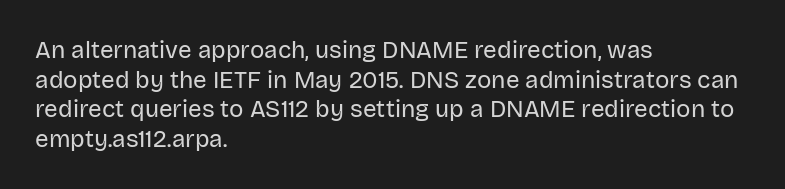
The image shows 24 px text type, upright; set left-aligned, line spacing 1.23x, normal letter spacing, not underlined.
